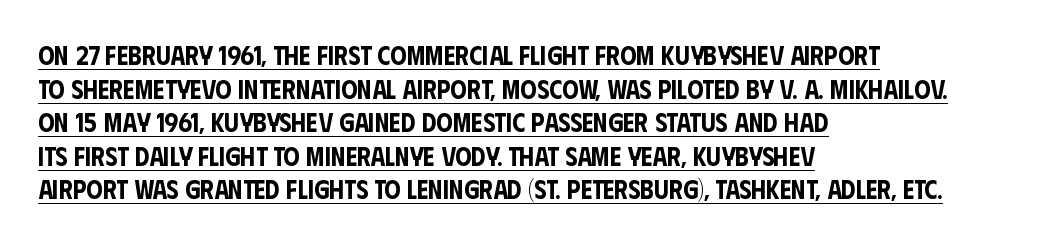
In terms of leading, this rendering sits right in the middle. The paragraph shown leans on its left margin. What stands out about the letter spacing? Nothing — it is the standard amount. This sample uses an upright cut, with every glyph sitting square on the baseline. Emphasis is given by a line drawn under the lettering.
